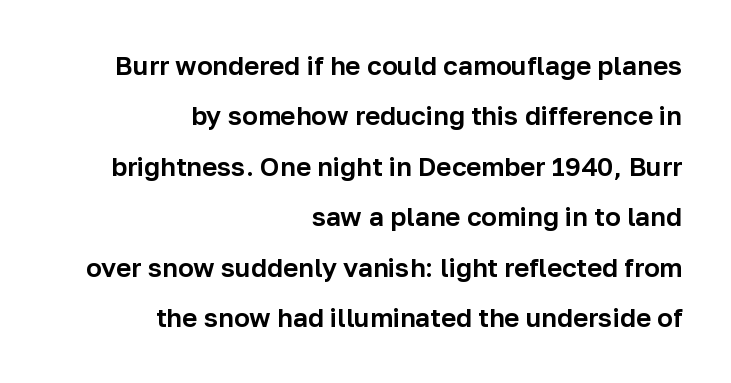
{"italic": "no", "underline": "no", "align": "right", "line_spacing": "loose", "line_spacing_ratio": 1.94, "letter_spacing": "normal", "letter_spacing_em": 0.0, "glyph_px": 26}
